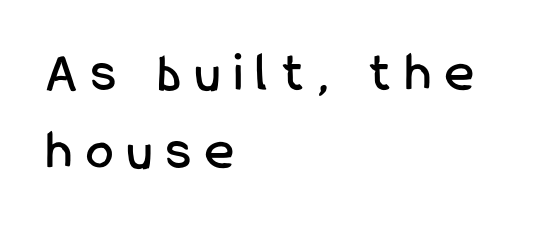
Q: Is the text italic (slanted)? A: No, it is upright.
Q: Is the typeface a serif or a sans-serif typeface? A: Sans-serif.
Q: Is the text underlined? A: No.
Q: How is the paragraph aligned? A: Left-aligned.
Q: Is the spacing between letters normal or unusually wide? A: Unusually wide.
Q: Is the spacing between lines tight, normal or loose? A: Normal.
Q: Width (condensed, normal, or wide)? A: Condensed.
Q: Stroke contrast? A: Low.
Q: x-height? A: Medium.
Q: Monospaced? A: No.
